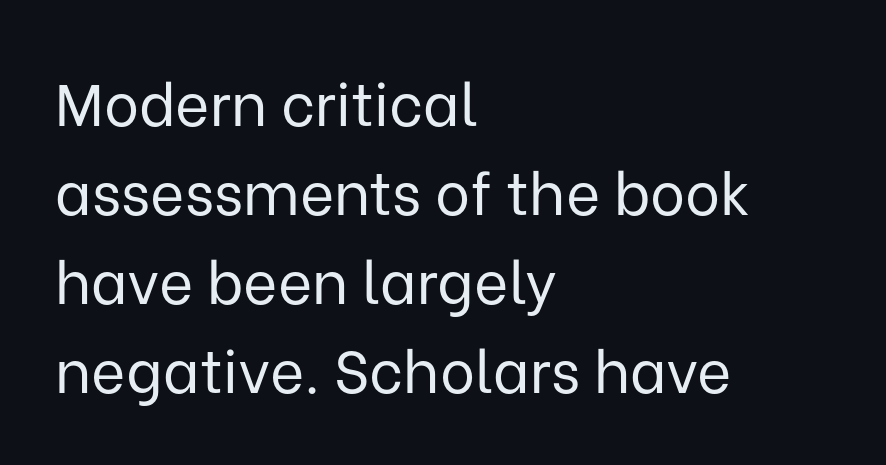
This is not heavy type; no bold has been used. The rendering uses a moderate line-height, typical for paragraphs. Glyph-to-glyph distance matches everyday printed text. Examine the stroke ends and you'll find no serifs. Do the characters align in a grid? No, the font is proportional.
